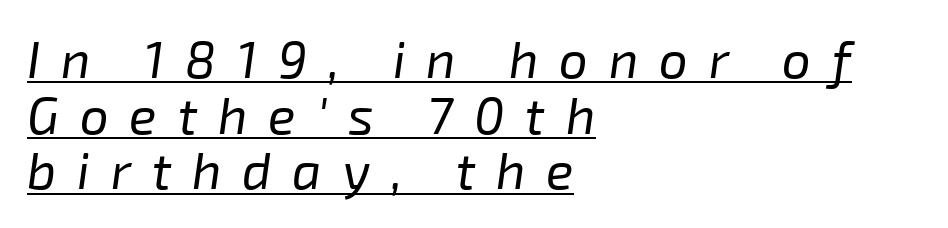
The image shows 51 px regular-weight type, italic (leaning right); set left-aligned, tight line spacing (1.09x), unusually wide letter spacing (+0.41 em), underlined; low stroke contrast and a medium x-height.
